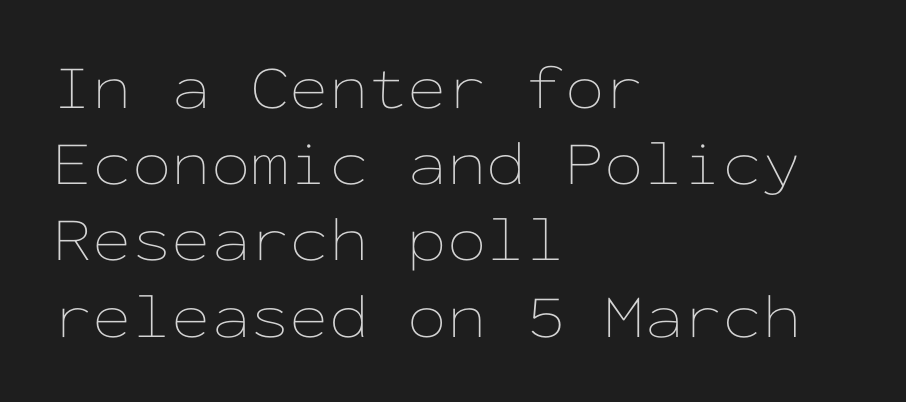
Teacher's note: observe the even left margin — that is flush-left alignment. Do the characters align in a grid? Yes, the font is monospaced. If you drew a line through each stem, it would be perfectly vertical. Honestly, the letter spacing is just normal — you wouldn't notice it. Weight: regular or lighter. Lines of text with bare space underneath.
